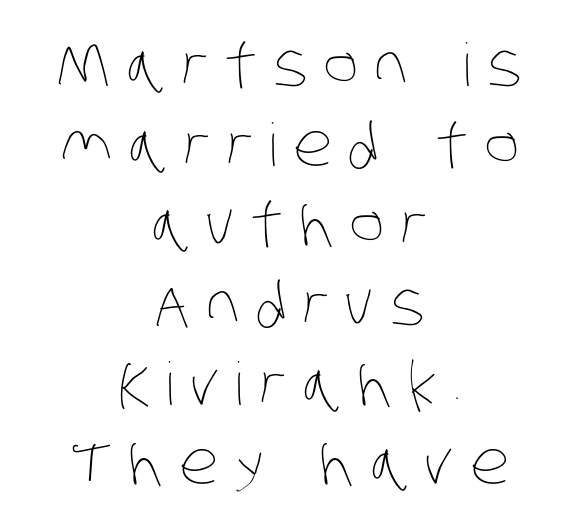
{"bold": "no", "weight": "thin", "width": "condensed", "stroke_contrast": "low", "x_height": "large", "monospaced": "no", "underline": "no", "align": "center", "line_spacing": "normal", "line_spacing_ratio": 1.35, "letter_spacing": "wide", "letter_spacing_em": 0.27, "glyph_px": 59}
